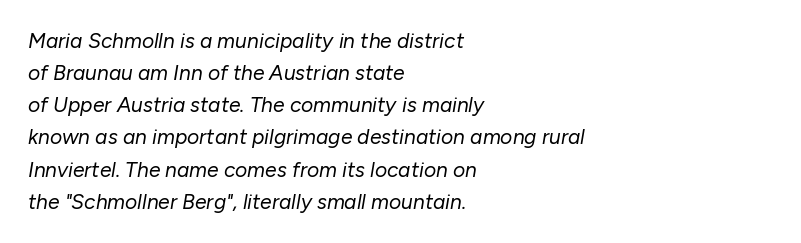
{"italic": "yes", "lean": "right", "slant_degrees": 10, "bold": "no", "underline": "no", "align": "left", "line_spacing": "normal", "line_spacing_ratio": 1.53, "letter_spacing": "normal", "letter_spacing_em": 0.0, "glyph_px": 21}
